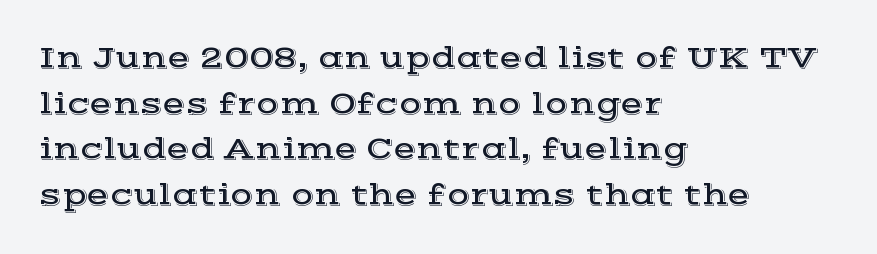
The image shows 30 px wide serif type, upright; set left-aligned, normal line spacing (1.52x), normal letter spacing, not underlined; a medium x-height.
